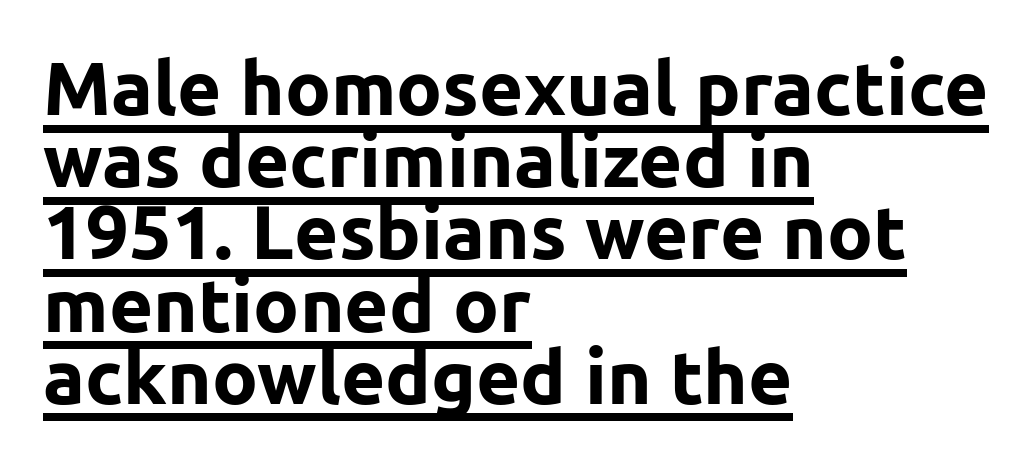
The letters advance in unequal steps, a hallmark of proportional type. A dark, heavy texture on the line: the type is bold. Layout note: lines flush left. Check where the strokes stop: nothing finishes them off — pure sans.
